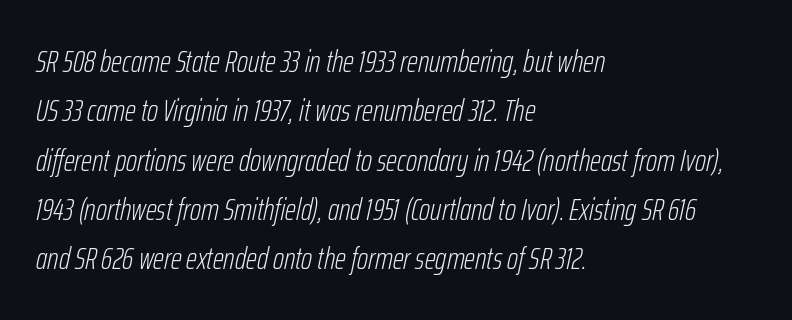
The image shows 31 px light, condensed type, italic (leaning right); set left-aligned, normal line spacing (1.59x), normal letter spacing, not underlined; low stroke contrast and a medium x-height.
